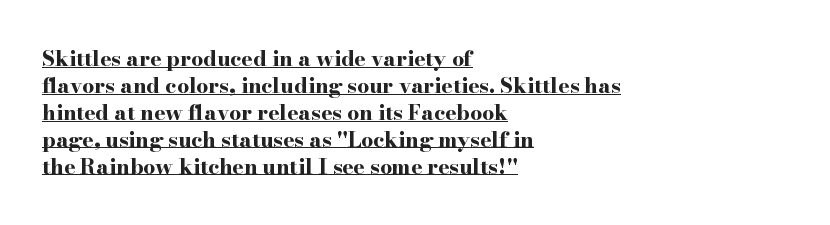
In CSS terms this would be text-align: left. These characters rest on top of a visible drawn line. Vertical spacing — default. Italic: no, the glyphs are upright roman. This is heavy type, rendered in bold. The rendering keeps characters at their native spacing.
